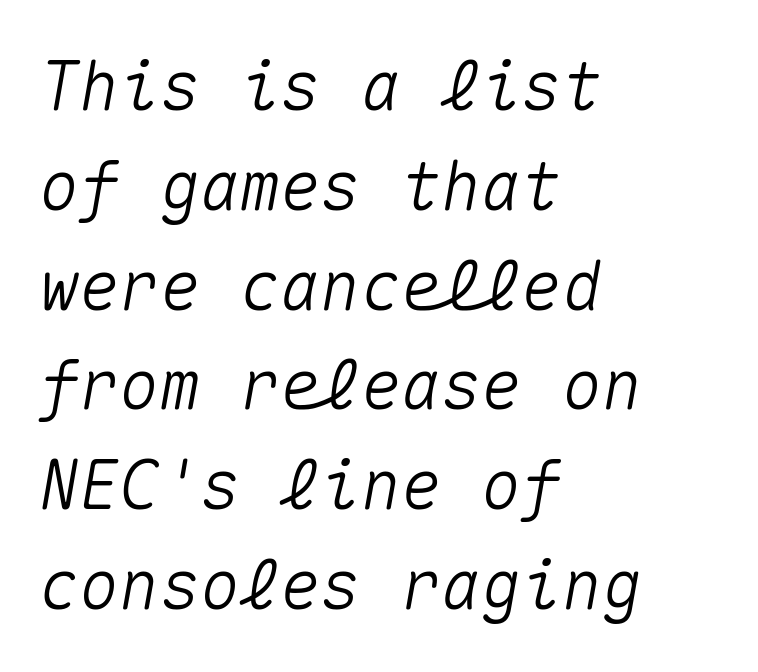
The image shows 67 px text type, italic (leaning right), monospaced; set left-aligned, normal line spacing (1.49x), normal letter spacing, not underlined; medium stroke contrast and a medium x-height.
